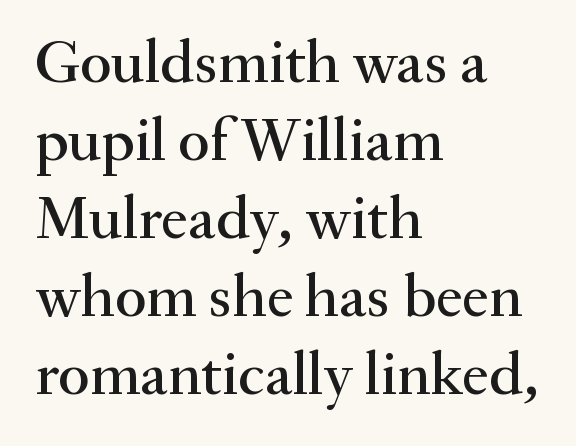
Q: Is the text italic (slanted)? A: No, it is upright.
Q: Is the typeface a serif or a sans-serif typeface? A: Serif.
Q: Is the text underlined? A: No.
Q: How is the paragraph aligned? A: Left-aligned.
Q: Is the spacing between letters normal or unusually wide? A: Normal.
Q: Is the spacing between lines tight, normal or loose? A: Normal.
Q: Width (condensed, normal, or wide)? A: Normal.
Q: Stroke contrast? A: Medium.
Q: x-height? A: Small.
Q: Monospaced? A: No.
